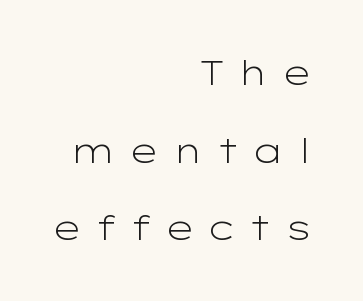
Q: Is the text bold? A: No.
Q: Is the text italic (slanted)? A: No, it is upright.
Q: Is the typeface a serif or a sans-serif typeface? A: Sans-serif.
Q: Is the text underlined? A: No.
Q: How is the paragraph aligned? A: Right-aligned.
Q: Is the spacing between letters normal or unusually wide? A: Unusually wide.
Q: Is the spacing between lines tight, normal or loose? A: Loose.
Q: Width (condensed, normal, or wide)? A: Wide.
Q: Stroke contrast? A: Low.
Q: x-height? A: Medium.
Q: Monospaced? A: No.
